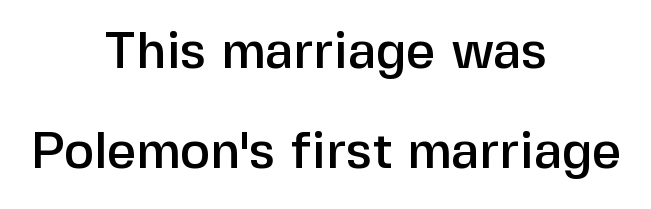
The image shows 51 px sans-serif type, upright; set centered, loose line spacing (1.97x), normal letter spacing, not underlined; low stroke contrast and a medium x-height.
